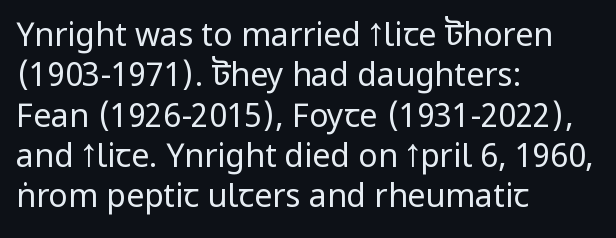
This reads as an unemphasized weight, regular at the heaviest. Does the type have serifs? No, each stem ends abruptly. The lines are quadded left. The rendering uses natural spacing where letterforms have individual widths.
